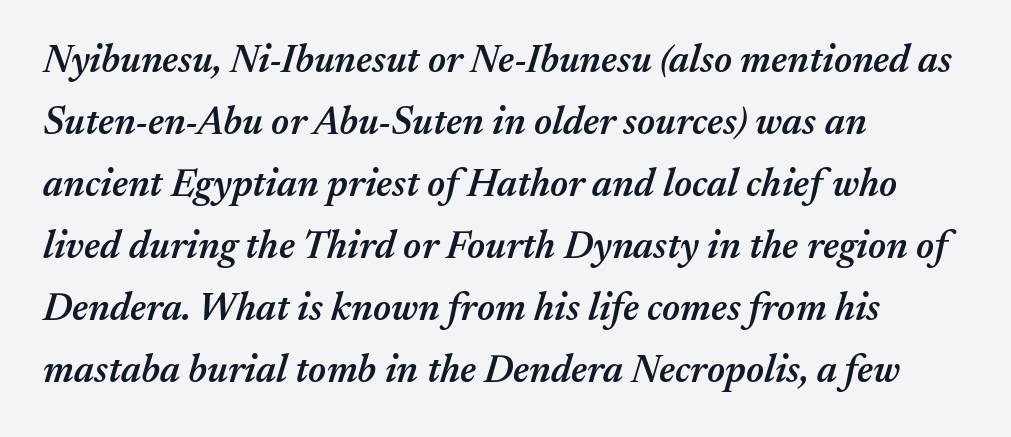
Q: Is the text bold? A: Semi-bold.
Q: Is the text italic (slanted)? A: Yes, it leans right by about 17 degrees.
Q: Is the text underlined? A: No.
Q: How is the paragraph aligned? A: Left-aligned.
Q: Is the spacing between letters normal or unusually wide? A: Normal.
Q: Is the spacing between lines tight, normal or loose? A: Normal.
Q: Width (condensed, normal, or wide)? A: Normal.
Q: Stroke contrast? A: Medium.
Q: x-height? A: Medium.
Q: Monospaced? A: No.
